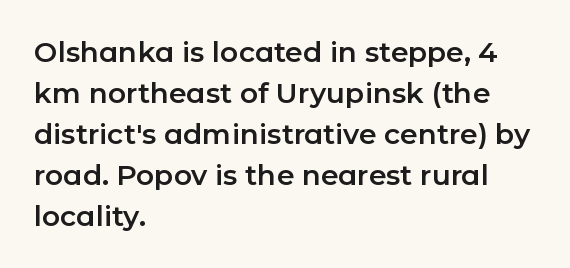
Posture: vertical. This sample has the flowing, uneven cadence of proportional lettering. Honestly, the letter spacing is just normal — you wouldn't notice it. Regular leading. Honestly, there is no underline to notice here at all.
